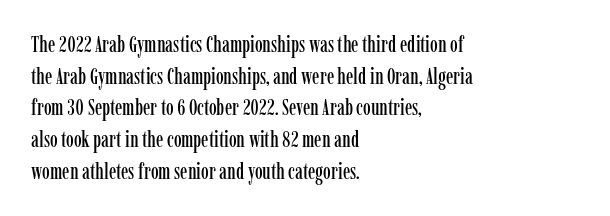
{"italic": "no", "underline": "no", "align": "left", "line_spacing": "normal", "line_spacing_ratio": 1.44, "letter_spacing": "normal", "letter_spacing_em": 0.0, "glyph_px": 22}
